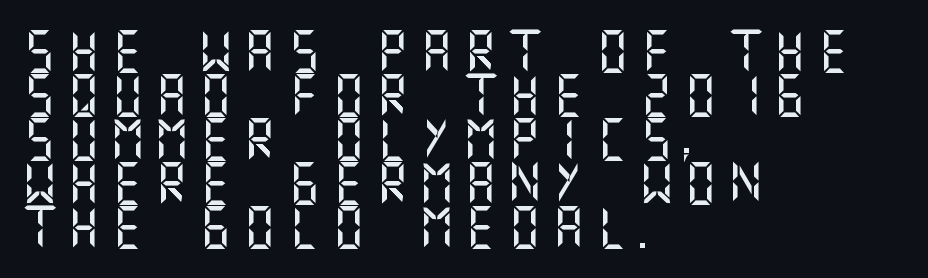
The image shows 42 px sans-serif type, upright; set left-aligned, tight line spacing (1.05x), unusually wide letter spacing (+0.25 em), not underlined; medium stroke contrast and a large x-height.
